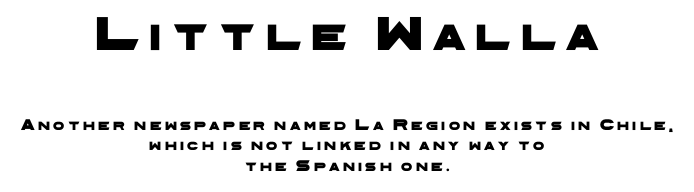
The image shows 49 px wide sans-serif type; set centered, normal line spacing (1.28x), unusually wide letter spacing (+0.21 em), not underlined; the first (top) block is 3.06x larger; low stroke contrast and a medium x-height.
